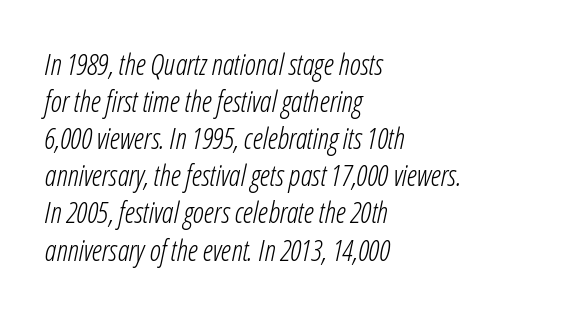
{"italic": "yes", "lean": "right", "slant_degrees": 12, "bold": "no", "weight": "light", "width": "condensed", "stroke_contrast": "low", "x_height": "medium", "monospaced": "no", "underline": "no", "align": "left", "line_spacing": "normal", "line_spacing_ratio": 1.28, "letter_spacing": "normal", "letter_spacing_em": 0.0, "glyph_px": 29}
